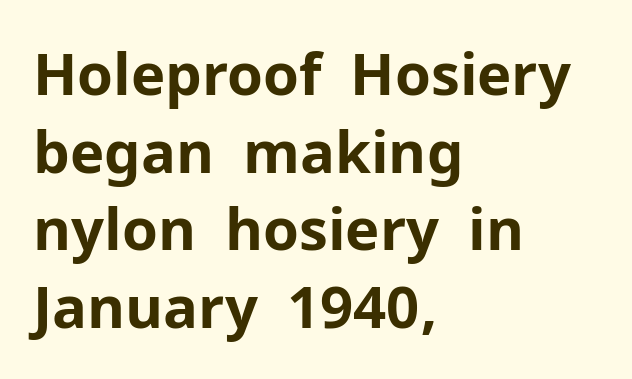
Q: Is the text bold? A: Yes.
Q: Is the text italic (slanted)? A: No, it is upright.
Q: Is the typeface a serif or a sans-serif typeface? A: Sans-serif.
Q: Is the text underlined? A: No.
Q: How is the paragraph aligned? A: Left-aligned.
Q: Is the spacing between letters normal or unusually wide? A: Normal.
Q: Is the spacing between lines tight, normal or loose? A: Normal.
Q: Width (condensed, normal, or wide)? A: Normal.
Q: Stroke contrast? A: Low.
Q: x-height? A: Medium.
Q: Monospaced? A: No.
